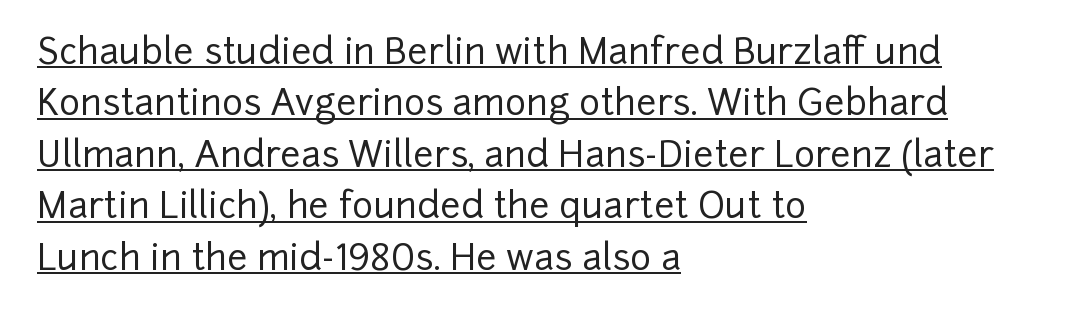
Default kerning and tracking; the words read as compact shapes. A roman cut, with each character standing at attention. Is there much room between lines? A standard amount, neither cramped nor airy. Compared with a centered layout, this one pins lines to the left instead. Descenders here cross a horizontal rule under the line. Looks like regular typesetting: each glyph gets only the width it needs.
